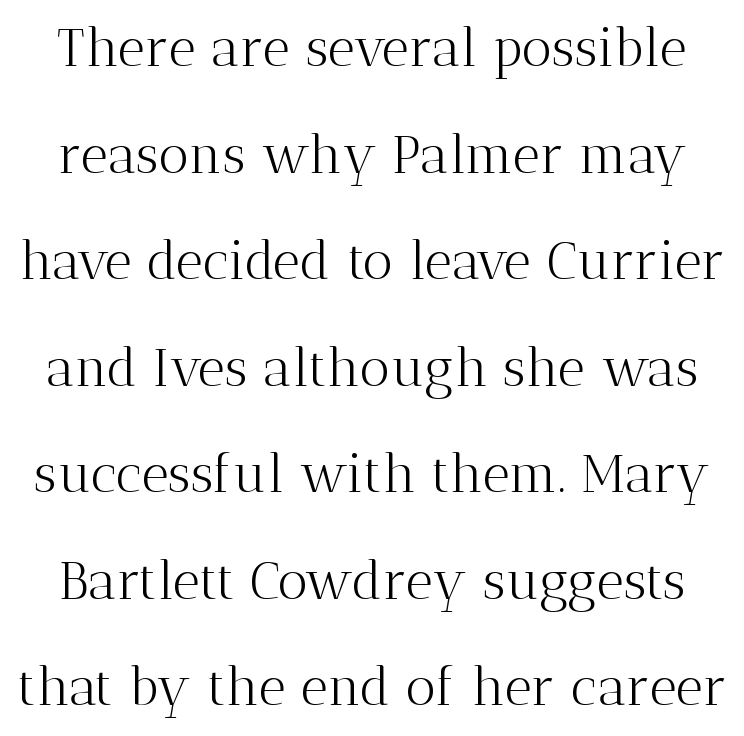
Q: Is the text bold? A: No.
Q: Is the text italic (slanted)? A: No, it is upright.
Q: Is the typeface a serif or a sans-serif typeface? A: Serif.
Q: Is the text underlined? A: No.
Q: Is the spacing between letters normal or unusually wide? A: Normal.
Q: Is the spacing between lines tight, normal or loose? A: Loose.
Q: Width (condensed, normal, or wide)? A: Normal.
Q: Stroke contrast? A: Medium.
Q: x-height? A: Medium.
Q: Monospaced? A: No.
